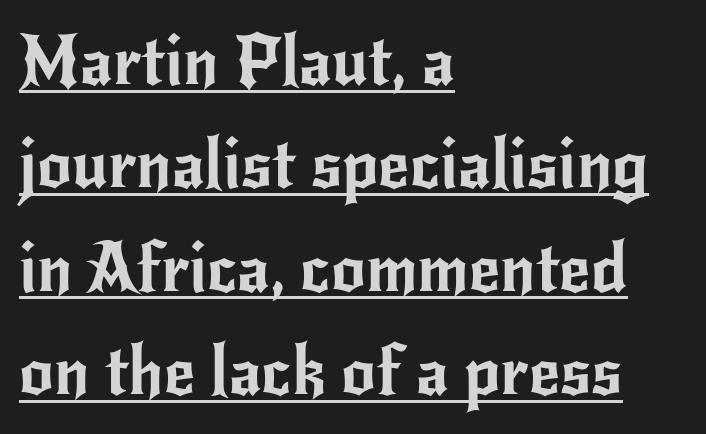
Q: Is the text italic (slanted)? A: No, it is upright.
Q: Is the typeface a serif or a sans-serif typeface? A: Sans-serif.
Q: Is the text underlined? A: Yes.
Q: How is the paragraph aligned? A: Left-aligned.
Q: Is the spacing between letters normal or unusually wide? A: Normal.
Q: Is the spacing between lines tight, normal or loose? A: Normal.
Q: Width (condensed, normal, or wide)? A: Normal.
Q: Stroke contrast? A: Low.
Q: x-height? A: Small.
Q: Monospaced? A: No.
